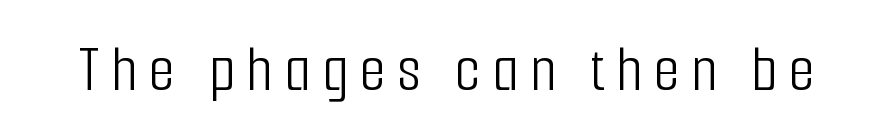
The image shows 67 px light, condensed sans-serif type, upright; set not underlined; low stroke contrast and a medium x-height.
